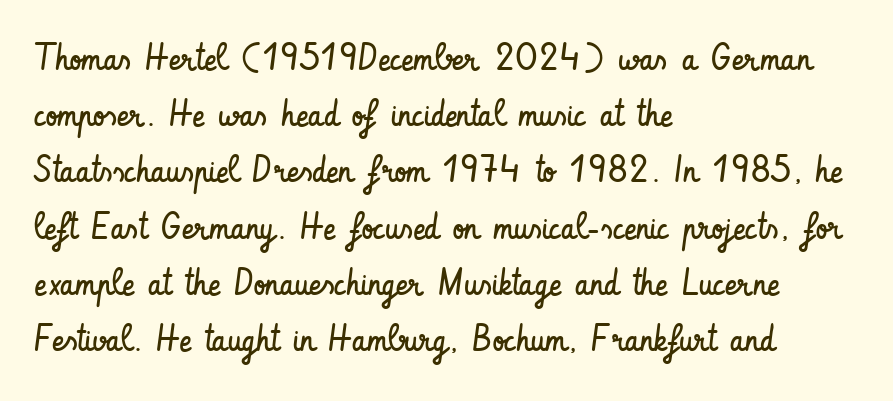
Q: Is the text bold? A: No.
Q: Is the text italic (slanted)? A: No, it is upright.
Q: Is the typeface a serif or a sans-serif typeface? A: Sans-serif.
Q: Is the text underlined? A: No.
Q: How is the paragraph aligned? A: Left-aligned.
Q: Is the spacing between letters normal or unusually wide? A: Normal.
Q: Is the spacing between lines tight, normal or loose? A: Normal.
Q: Width (condensed, normal, or wide)? A: Condensed.
Q: Stroke contrast? A: Low.
Q: x-height? A: Small.
Q: Monospaced? A: No.
